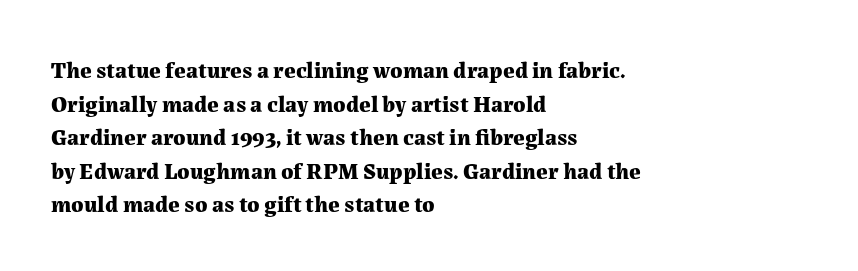
The image shows 23 px bold type, upright; set left-aligned, normal line spacing (1.46x), normal letter spacing, not underlined.
